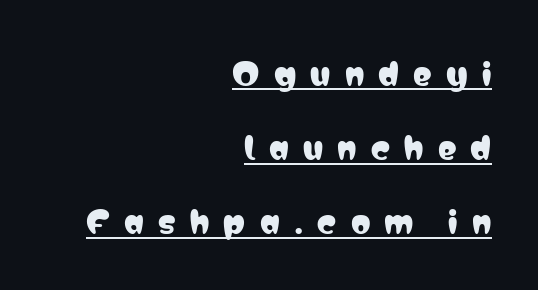
{"serif": "no", "italic": "no", "width": "condensed", "stroke_contrast": "low", "x_height": "medium", "monospaced": "no", "underline": "yes", "align": "right", "line_spacing": "loose", "line_spacing_ratio": 2.39, "letter_spacing": "wide", "letter_spacing_em": 0.46, "glyph_px": 31}
